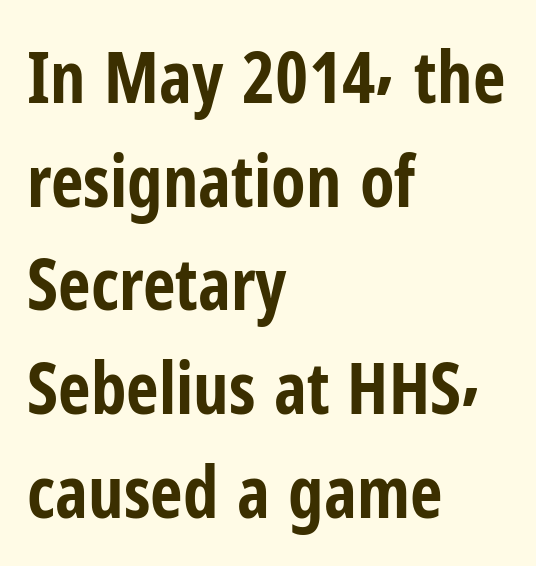
You could not count columns in this text — the font is proportionally spaced. A classic flush-left, rag-right setting is used for this passage. A normal amount of white space separates one row of letters from the next. There is no visible air inserted between adjacent glyphs.
